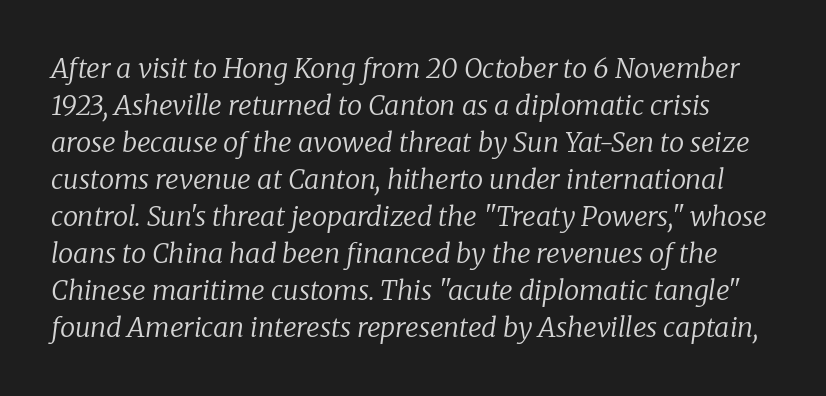
Q: Is the text bold? A: No.
Q: Is the text italic (slanted)? A: Yes, it leans right by about 8 degrees.
Q: Is the text underlined? A: No.
Q: Is the spacing between letters normal or unusually wide? A: Normal.
Q: Is the spacing between lines tight, normal or loose? A: Normal.
